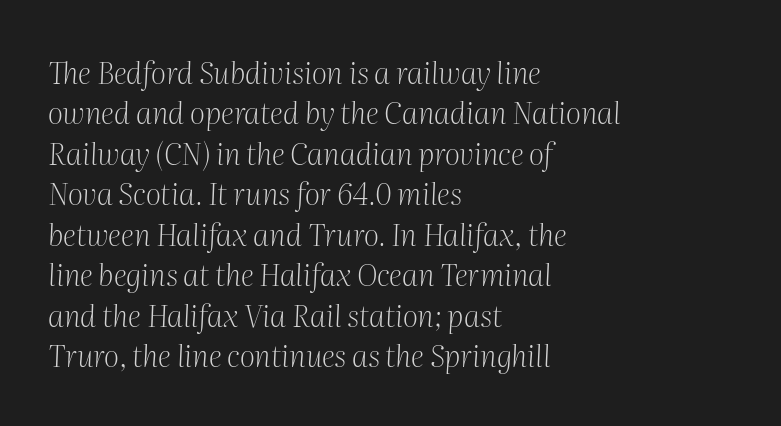
{"serif": "yes", "italic": "yes", "lean": "right", "slant_degrees": 2, "bold": "no", "weight": "light", "width": "normal", "stroke_contrast": "medium", "x_height": "medium", "monospaced": "no", "underline": "no", "align": "left", "line_spacing": "normal", "line_spacing_ratio": 1.35, "letter_spacing": "normal", "letter_spacing_em": 0.0, "glyph_px": 30}
